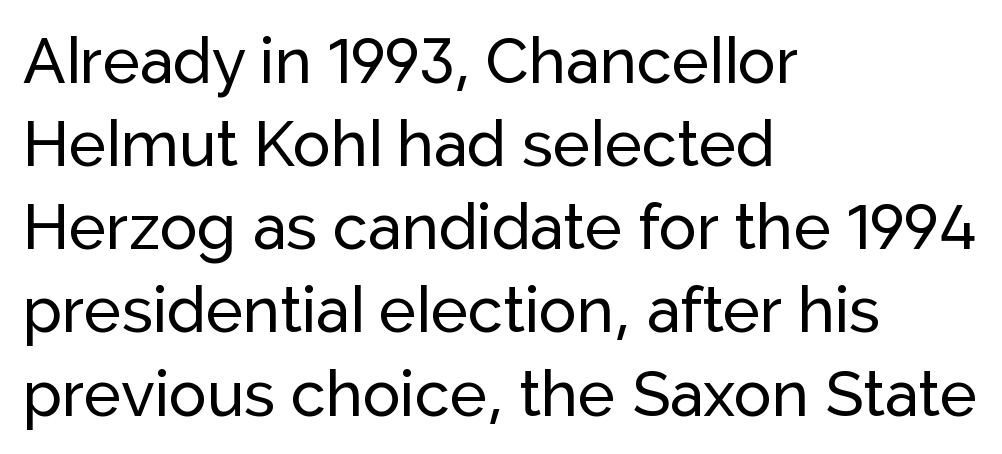
Q: Is the text italic (slanted)? A: No, it is upright.
Q: Is the typeface a serif or a sans-serif typeface? A: Sans-serif.
Q: Is the text underlined? A: No.
Q: How is the paragraph aligned? A: Left-aligned.
Q: Is the spacing between letters normal or unusually wide? A: Normal.
Q: Is the spacing between lines tight, normal or loose? A: Normal.
Q: Width (condensed, normal, or wide)? A: Normal.
Q: Stroke contrast? A: Low.
Q: x-height? A: Medium.
Q: Monospaced? A: No.
